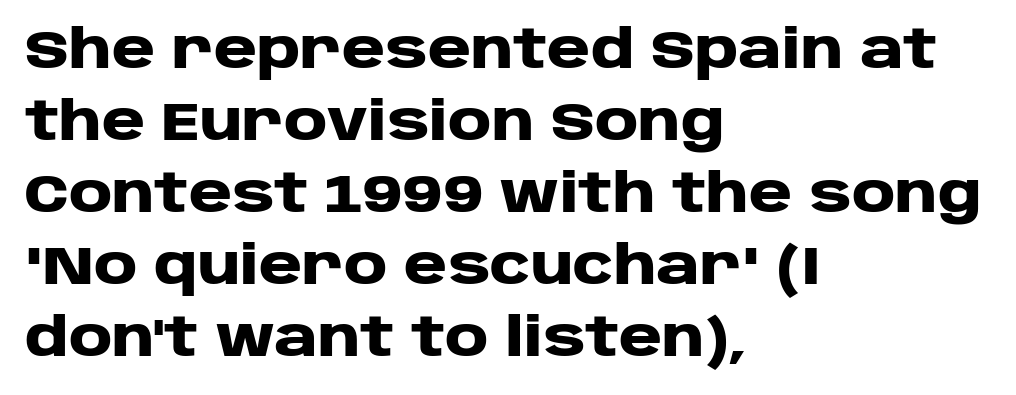
Q: Is the text bold? A: Yes.
Q: Is the text italic (slanted)? A: No, it is upright.
Q: Is the typeface a serif or a sans-serif typeface? A: Sans-serif.
Q: Is the text underlined? A: No.
Q: How is the paragraph aligned? A: Left-aligned.
Q: Is the spacing between letters normal or unusually wide? A: Normal.
Q: Is the spacing between lines tight, normal or loose? A: Normal.
Q: Width (condensed, normal, or wide)? A: Wide.
Q: Stroke contrast? A: Low.
Q: x-height? A: Large.
Q: Monospaced? A: No.
